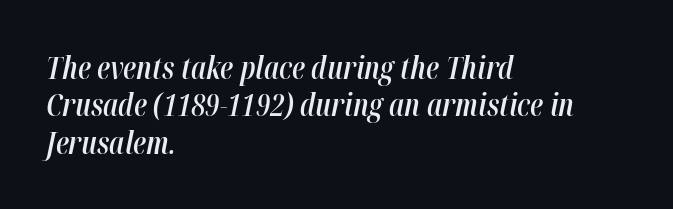
Short note: letters normally spaced. Is there much room between lines? A standard amount, neither cramped nor airy. The rendering anchors every line to the left-hand side. Here the designer chose a conventional face with non-uniform glyph widths. No word sits above an underline.
